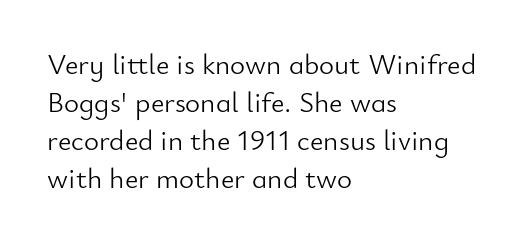
The image shows 29 px light sans-serif type, upright; set left-aligned, normal line spacing (1.31x), normal letter spacing, not underlined; low stroke contrast and a small x-height.
